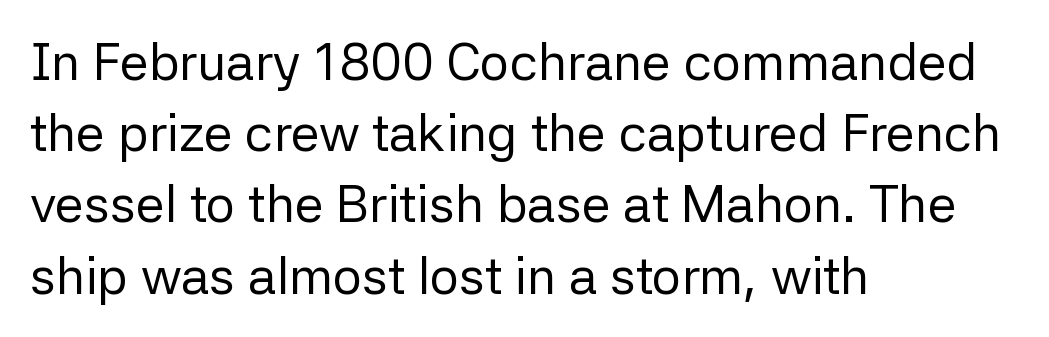
The image shows 52 px regular-weight sans-serif type, upright; set left-aligned, normal line spacing (1.37x), normal letter spacing, not underlined; low stroke contrast and a medium x-height.
